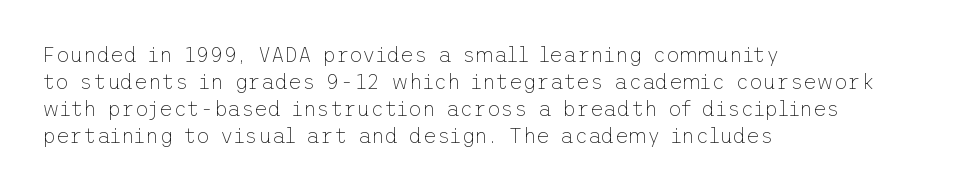
The image shows 21 px text type, upright; set left-aligned, normal line spacing (1.29x), normal letter spacing, not underlined.
